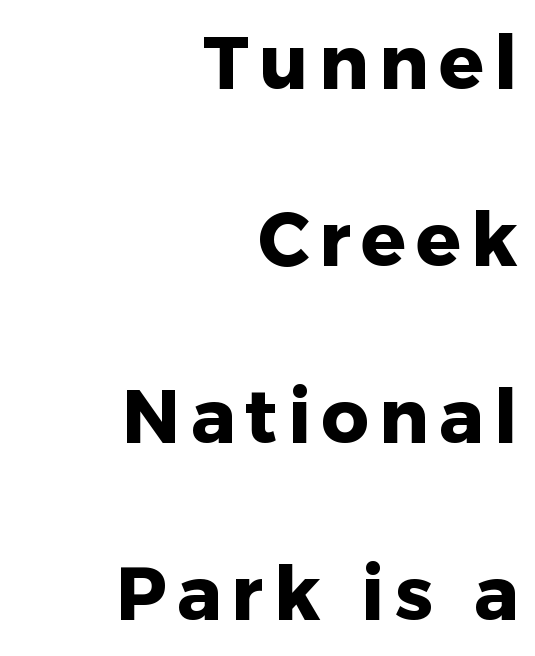
The image shows 74 px heavy sans-serif type, upright; set right-aligned, loose line spacing (2.39x), not underlined; low stroke contrast and a medium x-height.
